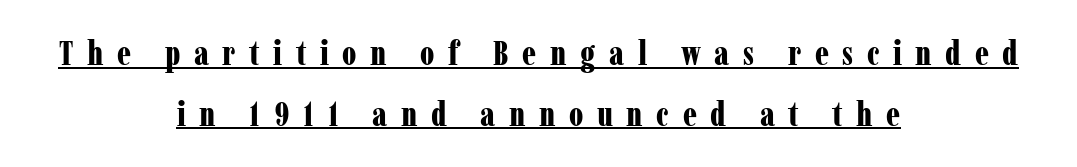
Q: Is the text bold? A: Yes.
Q: Is the text italic (slanted)? A: No, it is upright.
Q: Is the typeface a serif or a sans-serif typeface? A: Serif.
Q: Is the text underlined? A: Yes.
Q: How is the paragraph aligned? A: Centered.
Q: Is the spacing between letters normal or unusually wide? A: Unusually wide.
Q: Width (condensed, normal, or wide)? A: Condensed.
Q: Stroke contrast? A: Low.
Q: x-height? A: Medium.
Q: Monospaced? A: No.
